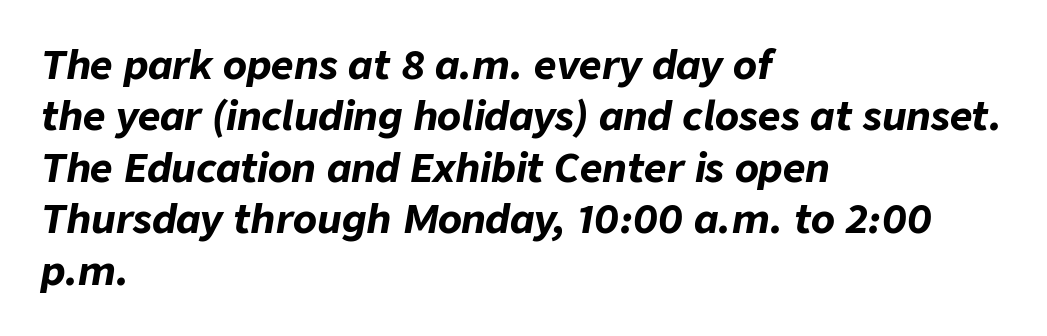
Weight: bold. A typesetter would call this proportional, since set widths differ per character. Descenders hang freely into open space. Tall strokes in this sample are angled rather than plumb. Successive baselines arrive at the customary interval. This rendering leaves character spacing at its baseline value.
